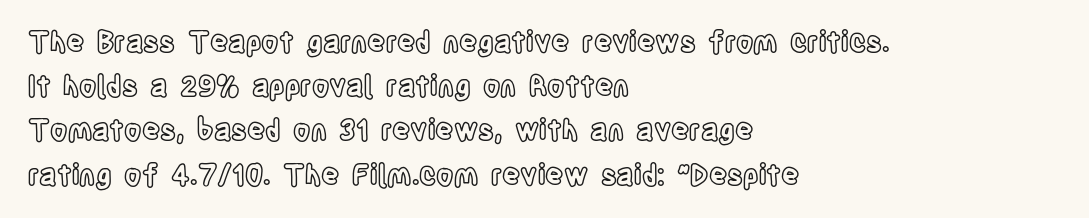
Does the leading feel generous? No, just average. Line beginnings align vertically; line endings do not. When letters stand straight like this, we call the style roman or upright. Is this a fixed-width face? No — the glyphs have proportional, varying widths.
